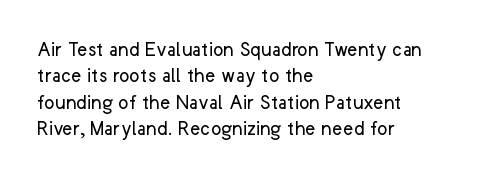
Q: Is the text bold? A: No.
Q: Is the text italic (slanted)? A: No, it is upright.
Q: Is the text underlined? A: No.
Q: How is the paragraph aligned? A: Left-aligned.
Q: Is the spacing between letters normal or unusually wide? A: Normal.
